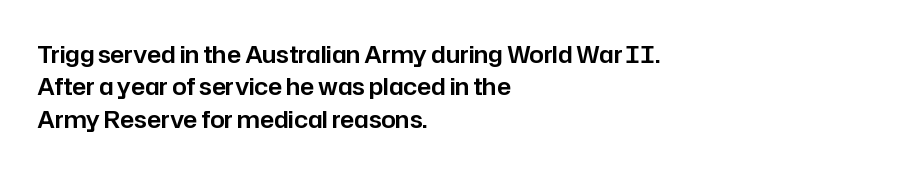
{"italic": "no", "underline": "no", "align": "left", "line_spacing": "normal", "line_spacing_ratio": 1.41, "letter_spacing": "normal", "letter_spacing_em": 0.0, "glyph_px": 23}
